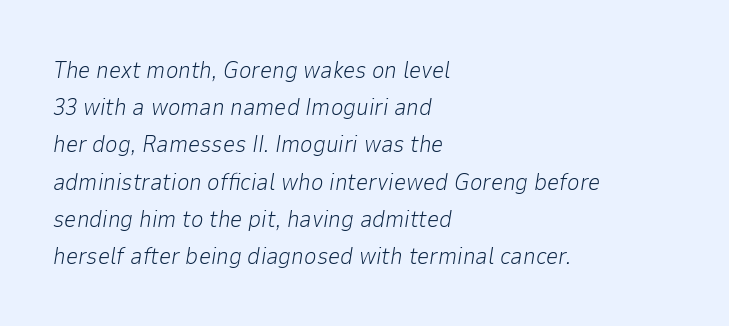
The image shows 24 px text type, italic (leaning right); set left-aligned, normal line spacing (1.55x), normal letter spacing, not underlined.
